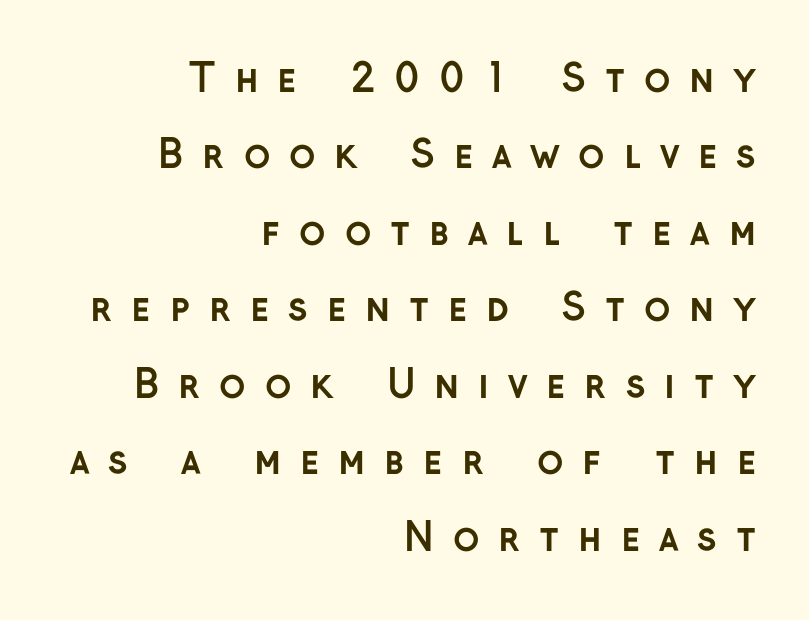
Typeset ragged left — the right edge is the straight one. Nobody drew a line under any word here. Each letter's strokes conclude bluntly, with no projecting serifs. Students, note that the glyphs here are deliberately spaced far apart. Is this a fixed-width face? No — the glyphs have proportional, varying widths. Stroke thickness is high; the sample reads as a true bold.
